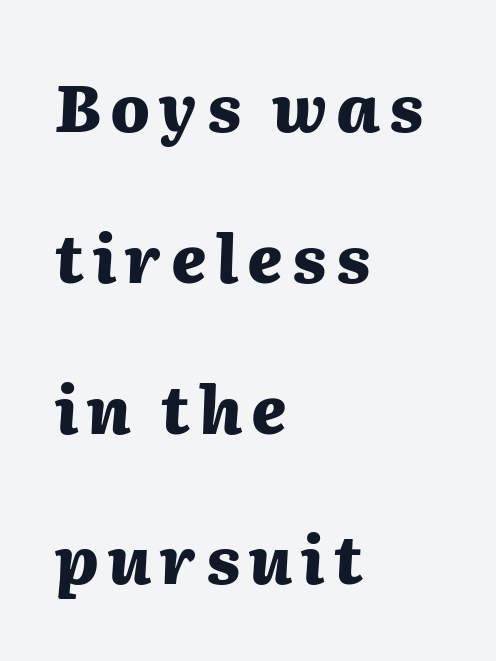
Its strokes are broad and dark, the hallmark of bold type. Line starts are locked; line ends wander. Is this a fixed-width face? No — the glyphs have proportional, varying widths. This sample uses an oblique cut, with every glyph tilted off the vertical.
